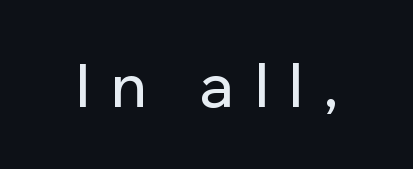
Font category for this specimen: sans-serif. This sample uses an upright cut, with every glyph sitting square on the baseline. Character widths vary here, with narrow letters taking less room than wide ones. Type without underlining. Compared with typical body copy, the letter spacing here is much looser.
